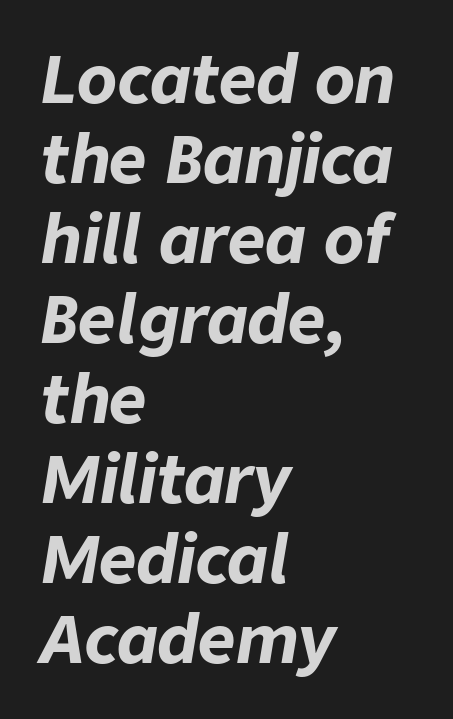
These lines keep a tight, regular rhythm from letter to letter. Line starts are locked; line ends wander. Notice how the stems are inclined rather than vertical — that's the hallmark of italics. Check under the words: just untouched page. The letters advance in unequal steps, a hallmark of proportional type.
